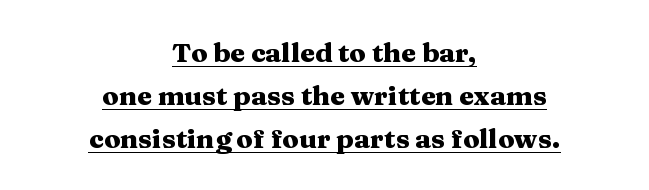
{"italic": "no", "bold": "yes", "underline": "yes", "align": "center", "line_spacing": "normal", "line_spacing_ratio": 1.59, "letter_spacing": "normal", "letter_spacing_em": 0.0, "glyph_px": 27}
